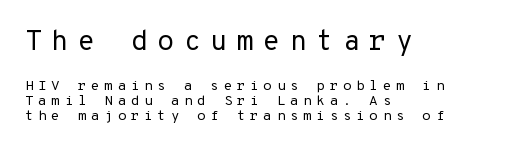
The image shows 28 px regular-weight sans-serif type, upright, monospaced; set left-aligned, tight line spacing (1.07x), unusually wide letter spacing (+0.33 em), not underlined; the first (top) block is 2.0x larger; low stroke contrast and a medium x-height.
